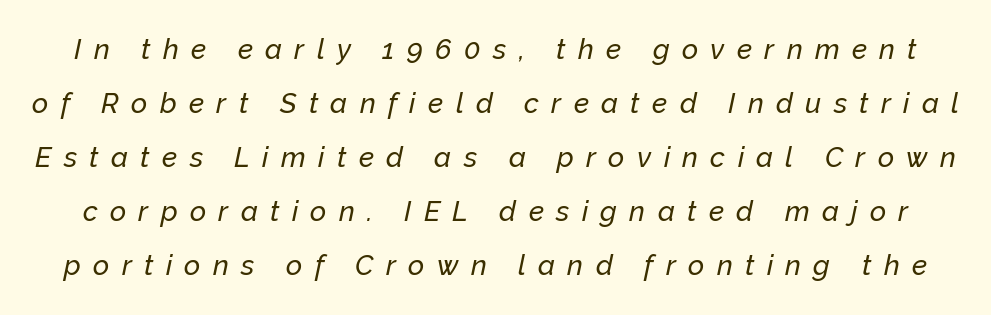
Think of a printed novel: that variable character pitch is what you see here. Beneath every word, the page is bare. One glance says open: line gaps are wider than usual. In terms of letterspacing, this is a distinctly airy, spread setting. The font's italic variant was chosen for this text.
